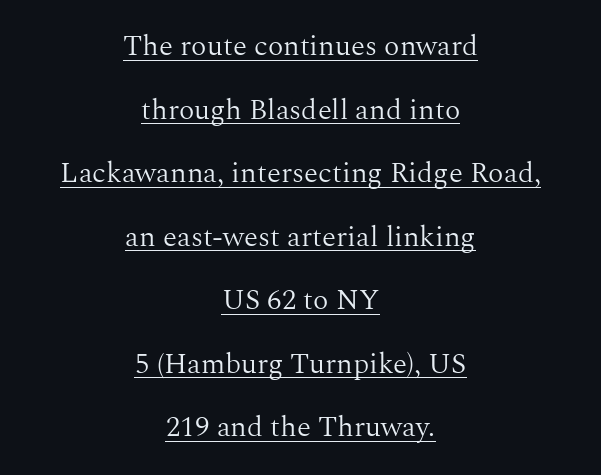
{"serif": "yes", "italic": "no", "bold": "no", "weight": "light", "width": "normal", "stroke_contrast": "medium", "x_height": "medium", "monospaced": "no", "underline": "yes", "align": "center", "line_spacing": "loose", "line_spacing_ratio": 2.19, "letter_spacing": "normal", "letter_spacing_em": 0.0, "glyph_px": 29}
